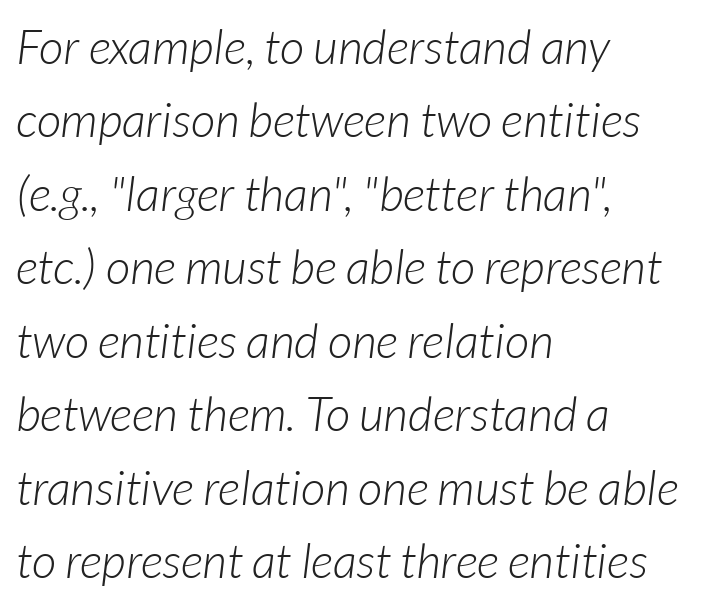
{"italic": "yes", "lean": "right", "slant_degrees": 7, "bold": "no", "weight": "light", "width": "normal", "stroke_contrast": "low", "x_height": "medium", "monospaced": "no", "underline": "no", "align": "left", "line_spacing": "normal", "line_spacing_ratio": 1.53, "letter_spacing": "normal", "letter_spacing_em": 0.0, "glyph_px": 48}
